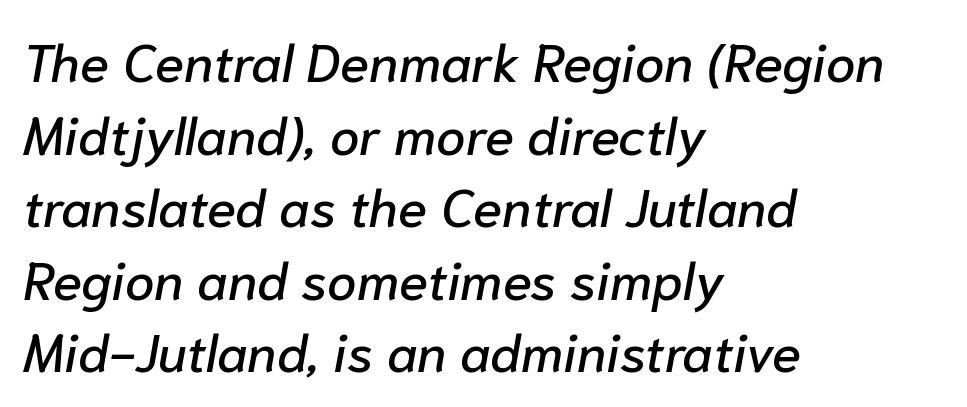
Honestly, there is no underline to notice here at all. Does the lettering tilt? It does — this is italic. Teacher's note: observe the even left margin — that is flush-left alignment. The letterforms sit shoulder to shoulder at normal distance. A normal amount of white space separates one row of letters from the next. This sample has the flowing, uneven cadence of proportional lettering.
